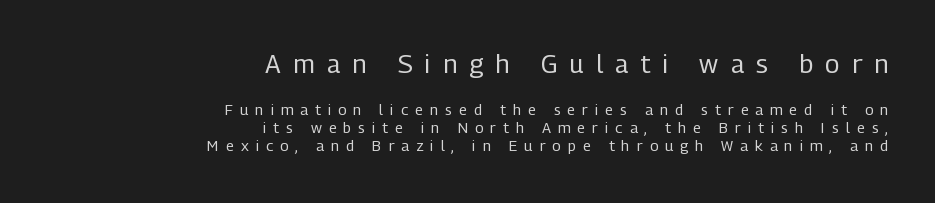
Q: Is the text bold? A: No.
Q: Is the text italic (slanted)? A: No, it is upright.
Q: Is the text underlined? A: No.
Q: How is the paragraph aligned? A: Right-aligned.
Q: Is the spacing between letters normal or unusually wide? A: Unusually wide.
Q: Which block of text is set in a larger size, the first (top) or the second (bottom)? A: The first (top) one.
